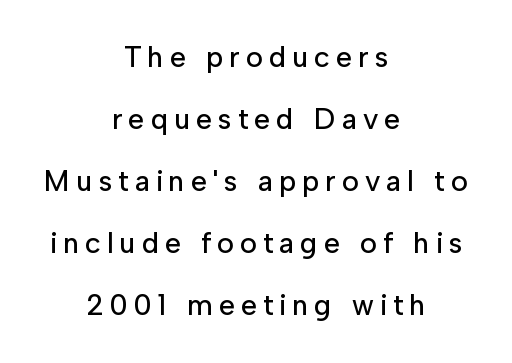
There is plenty of visible air inserted between adjacent glyphs. Classification — sans serif. Widely set lines give the paragraph a tall, airy silhouette. The rag falls on both sides of this text block equally. The space beneath each line is pristine and unruled.
